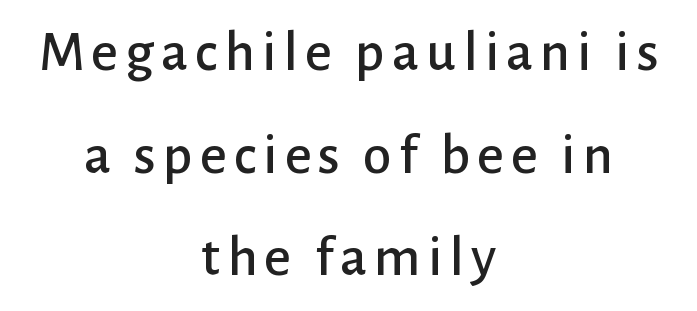
The image shows 58 px sans-serif type, upright; set centered, line spacing 1.77x, not underlined; low stroke contrast and a medium x-height.
